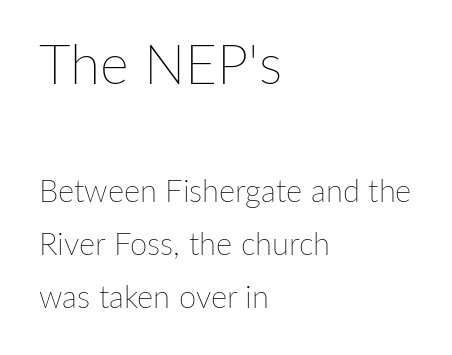
{"italic": "no", "bold": "no", "weight": "thin", "width": "normal", "stroke_contrast": "low", "x_height": "medium", "monospaced": "no", "underline": "no", "align": "left", "line_spacing_ratio": 1.71, "letter_spacing": "normal", "letter_spacing_em": 0.0, "larger_block": "first", "size_ratio": 1.77, "glyph_px": 55}
